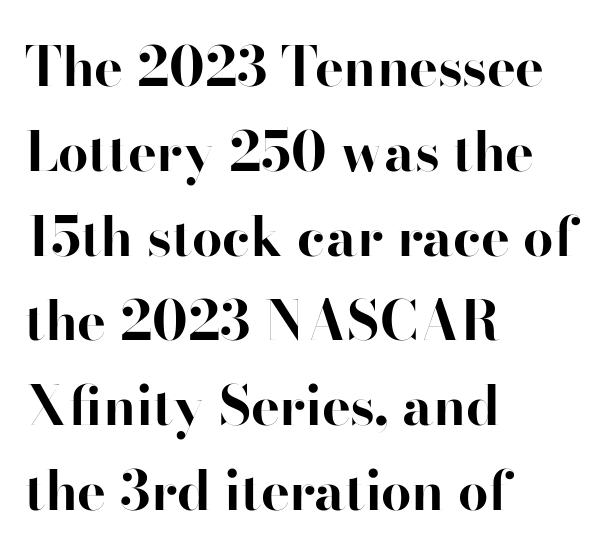
These lines sit exactly where default settings would place them. Check where the strokes stop: nothing finishes them off — pure sans. The line texture is even and compact thanks to regular tracking. Heft: maximum for text — a bold. Underline: absent.
